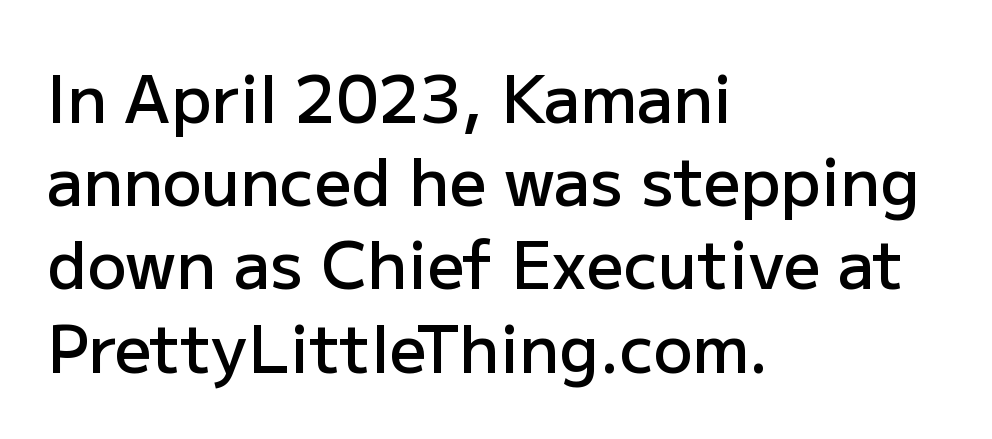
Q: Is the text bold? A: Semi-bold.
Q: Is the text italic (slanted)? A: No, it is upright.
Q: Is the typeface a serif or a sans-serif typeface? A: Sans-serif.
Q: Is the text underlined? A: No.
Q: How is the paragraph aligned? A: Left-aligned.
Q: Is the spacing between letters normal or unusually wide? A: Normal.
Q: Is the spacing between lines tight, normal or loose? A: Normal.
Q: Width (condensed, normal, or wide)? A: Normal.
Q: Stroke contrast? A: Low.
Q: x-height? A: Medium.
Q: Monospaced? A: No.
